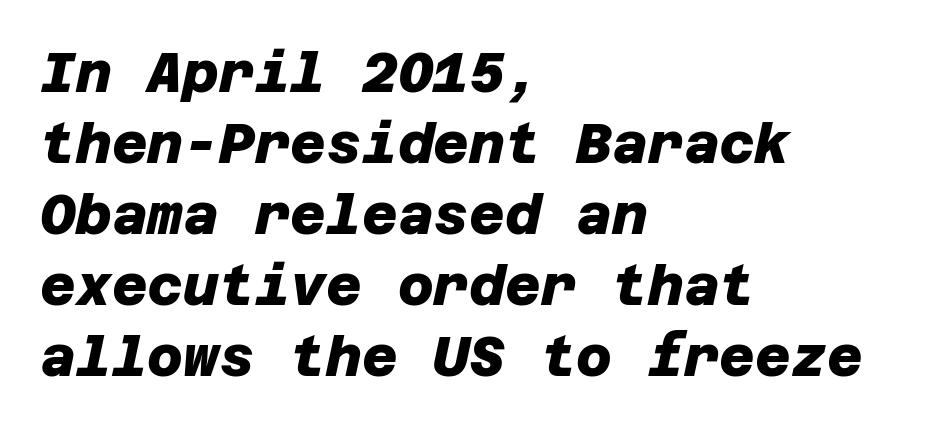
The image shows 55 px heavy sans-serif type; set left-aligned, normal line spacing (1.29x), normal letter spacing, not underlined; low stroke contrast and a large x-height.
